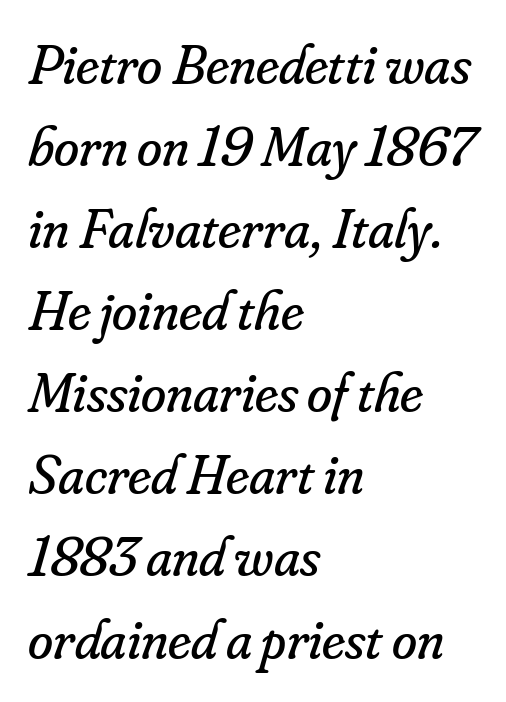
No heavy texture on the line: the type isn't bold. Proportional: the letters do not fall into vertical columns. Casual observation: everything's shoved over to the left. The gaps between neighbouring characters are ordinary and unremarkable. Quick note: italic. Rule under the text: the space is simply empty.
